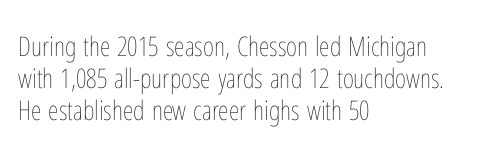
The face looks like a standard text weight, possibly lighter. The gap between lines stays unmarked. Ordinary non-slanted type is in use. Spacing between characters is what you'd get straight out of the box. Line beginnings align vertically; line endings do not.
